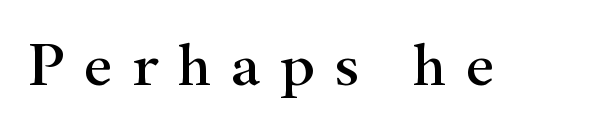
The image shows 64 px wide serif type, upright; set unusually wide letter spacing (+0.3 em), not underlined; high stroke contrast and a small x-height.
